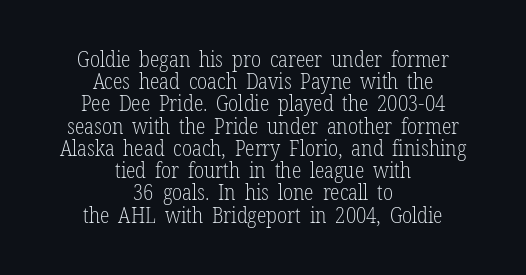
The image shows 22 px text type, upright; set centered, tight line spacing (1.01x), normal letter spacing, not underlined.
